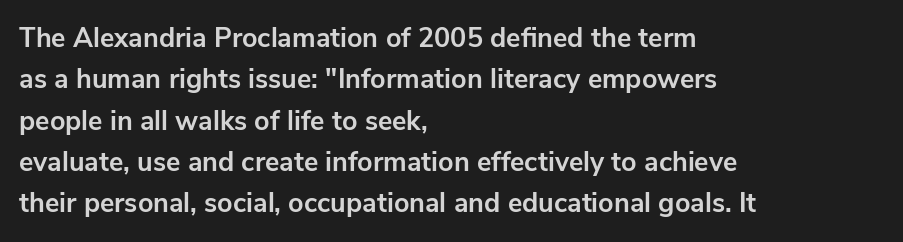
{"italic": "no", "bold": "yes", "underline": "no", "align": "left", "line_spacing": "normal", "line_spacing_ratio": 1.53, "letter_spacing": "normal", "letter_spacing_em": 0.0, "glyph_px": 27}
